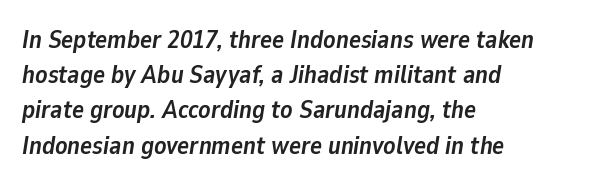
{"italic": "yes", "lean": "right", "slant_degrees": 9, "bold": "yes", "underline": "no", "align": "left", "line_spacing": "normal", "line_spacing_ratio": 1.41, "letter_spacing": "normal", "letter_spacing_em": 0.0, "glyph_px": 25}
